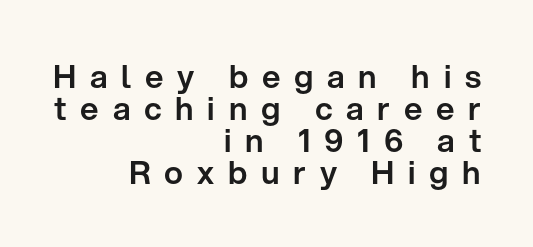
The image shows 32 px sans-serif type, upright; set right-aligned, tight line spacing (1.0x), unusually wide letter spacing (+0.43 em), not underlined; low stroke contrast and a medium x-height.
